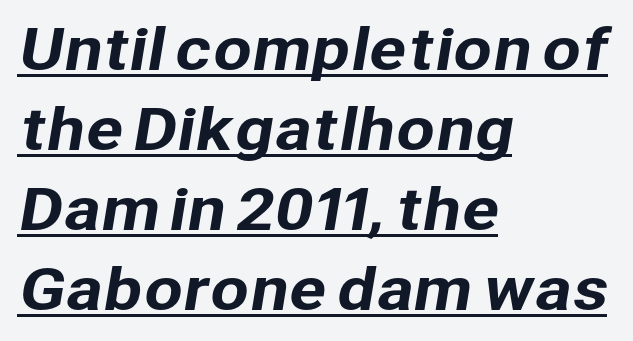
What kind of face is this? One without serifs — a sans. This rendering features underlined lettering. The typesetter chose a ragged-right arrangement here. This sample has the flowing, uneven cadence of proportional lettering.
